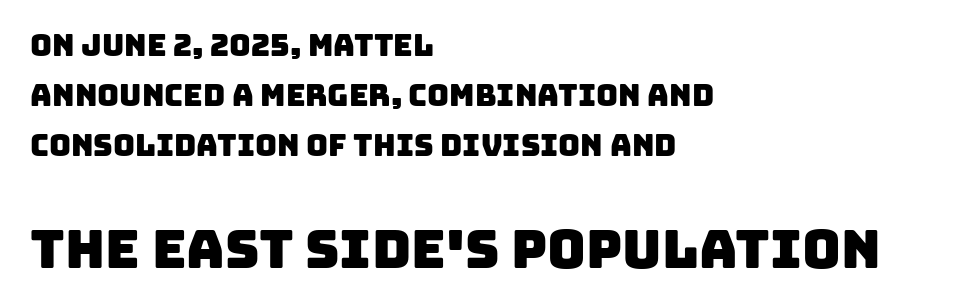
{"serif": "no", "width": "normal", "stroke_contrast": "low", "x_height": "large", "monospaced": "no", "underline": "no", "align": "left", "line_spacing": "normal", "line_spacing_ratio": 1.66, "letter_spacing": "normal", "letter_spacing_em": 0.0, "larger_block": "second", "size_ratio": 1.77, "glyph_px": 53}
